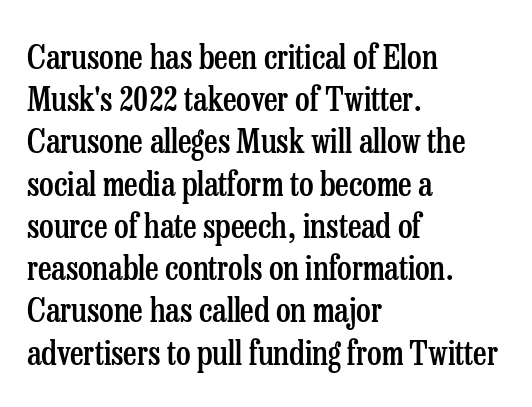
{"serif": "yes", "italic": "no", "bold": "semi", "weight": "semibold", "width": "condensed", "stroke_contrast": "low", "x_height": "medium", "monospaced": "no", "underline": "no", "align": "left", "line_spacing": "normal", "line_spacing_ratio": 1.28, "letter_spacing": "normal", "letter_spacing_em": 0.0, "glyph_px": 33}
